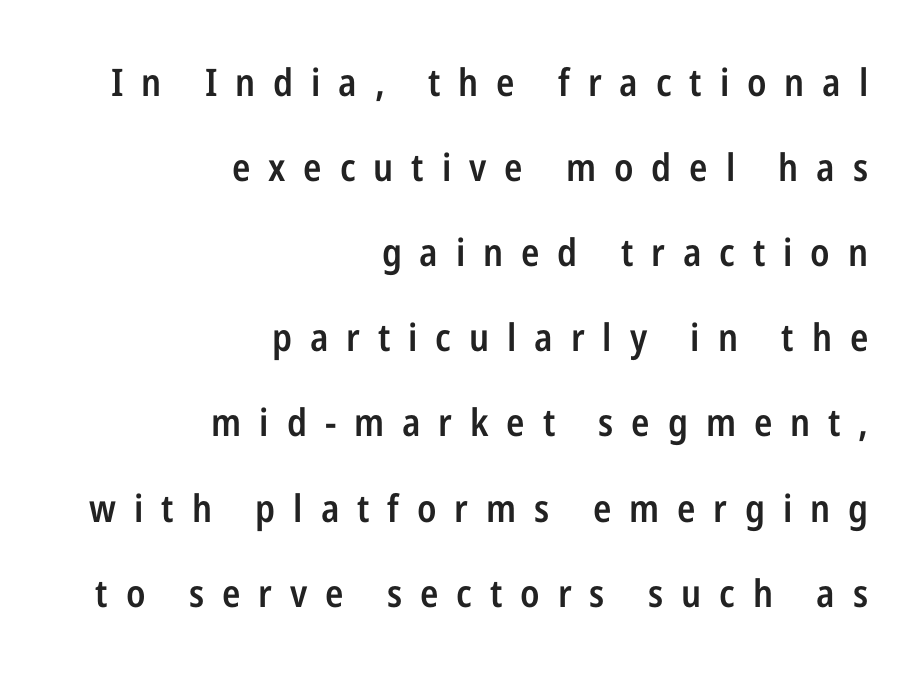
Q: Is the text bold? A: Semi-bold.
Q: Is the text italic (slanted)? A: No, it is upright.
Q: Is the typeface a serif or a sans-serif typeface? A: Sans-serif.
Q: Is the text underlined? A: No.
Q: How is the paragraph aligned? A: Right-aligned.
Q: Is the spacing between letters normal or unusually wide? A: Unusually wide.
Q: Is the spacing between lines tight, normal or loose? A: Loose.
Q: Width (condensed, normal, or wide)? A: Condensed.
Q: Stroke contrast? A: Low.
Q: x-height? A: Medium.
Q: Monospaced? A: No.
